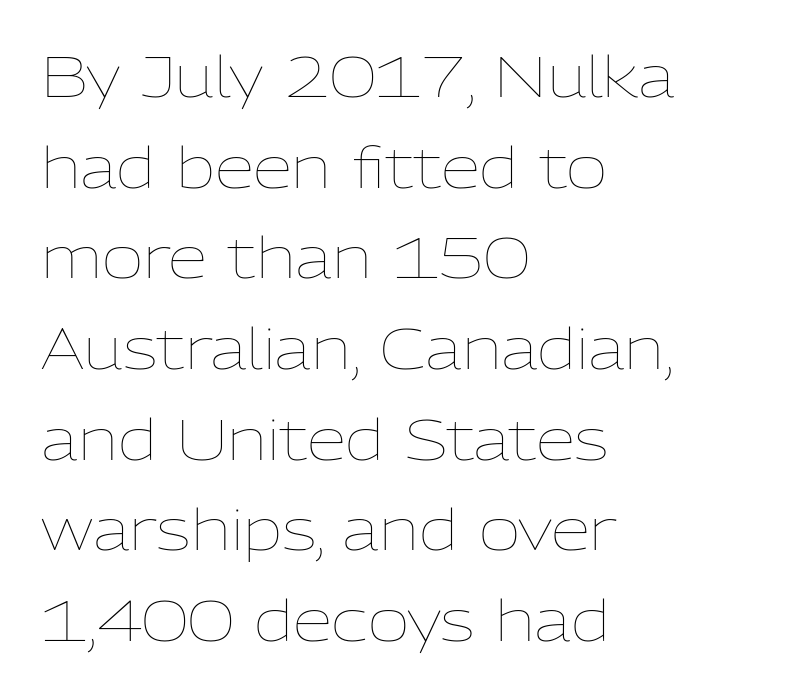
The font is comparable to plain body text, perhaps lighter. Descenders hang freely into open space. A typesetter would call this leading conventional body-copy spacing. Ascenders rise straight up at ninety degrees. The paragraph has a hard left edge and a soft right edge. The tracking reads as untouched default to a designer's eye.
